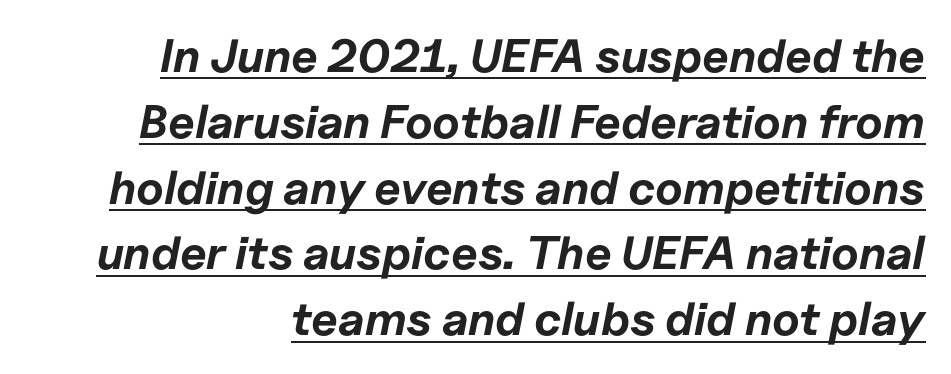
{"italic": "yes", "lean": "right", "slant_degrees": 11, "bold": "yes", "weight": "bold", "width": "normal", "stroke_contrast": "low", "x_height": "medium", "monospaced": "no", "underline": "yes", "line_spacing": "normal", "line_spacing_ratio": 1.4, "letter_spacing": "normal", "letter_spacing_em": 0.0, "glyph_px": 47}
